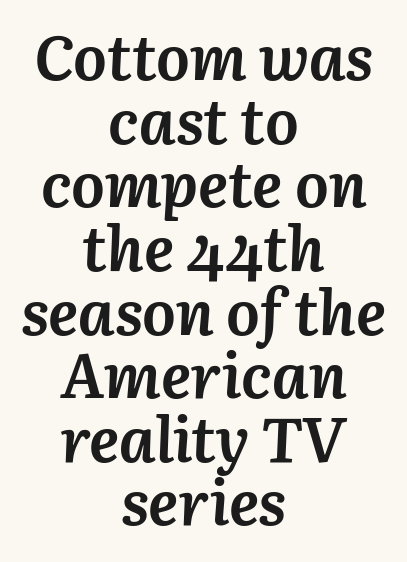
{"italic": "yes", "lean": "right", "slant_degrees": 3, "bold": "yes", "weight": "semibold", "width": "normal", "stroke_contrast": "medium", "x_height": "medium", "monospaced": "no", "underline": "no", "align": "center", "line_spacing": "tight", "line_spacing_ratio": 1.01, "letter_spacing": "normal", "letter_spacing_em": 0.0, "glyph_px": 63}
